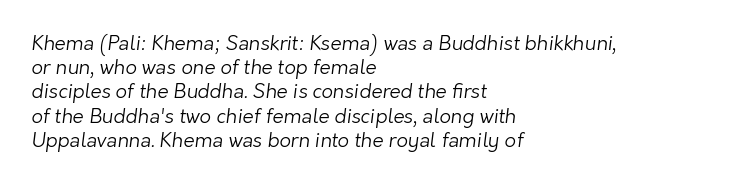
{"bold": "no", "underline": "no", "align": "left", "line_spacing_ratio": 1.21, "letter_spacing": "normal", "letter_spacing_em": 0.0, "glyph_px": 20}
